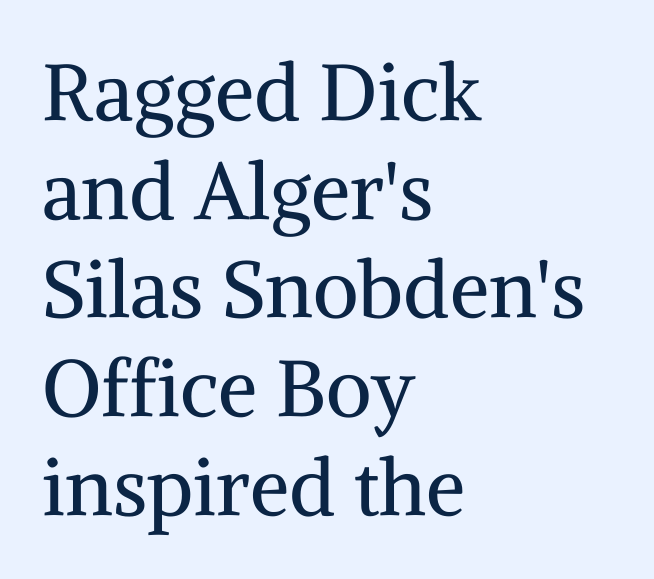
Varying glyph widths throughout — classic text-font behaviour. Clear beneath every line of the passage. The typesetting does not lean heavy: it is not bold. Does extra space separate the letters? No, they use regular spacing. Stroke terminals: seriffed.
